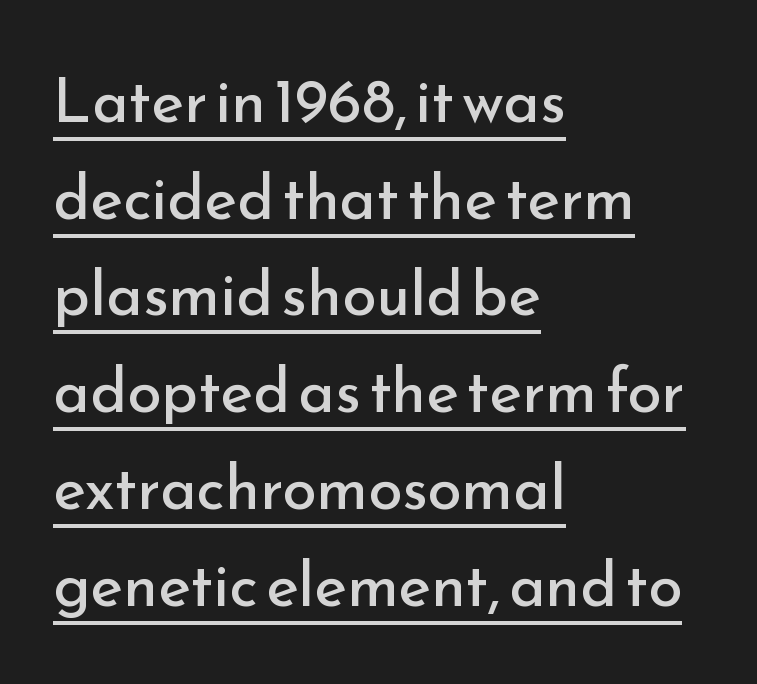
The letters advance in unequal steps, a hallmark of proportional type. Caption: face not bold, strokes unweighted. This rendering features underlined lettering. Compared with typical body copy, the letter spacing here is the same. Is there any slant? The stems are plumb. The passage is arranged the way most books set body copy — flush left.
